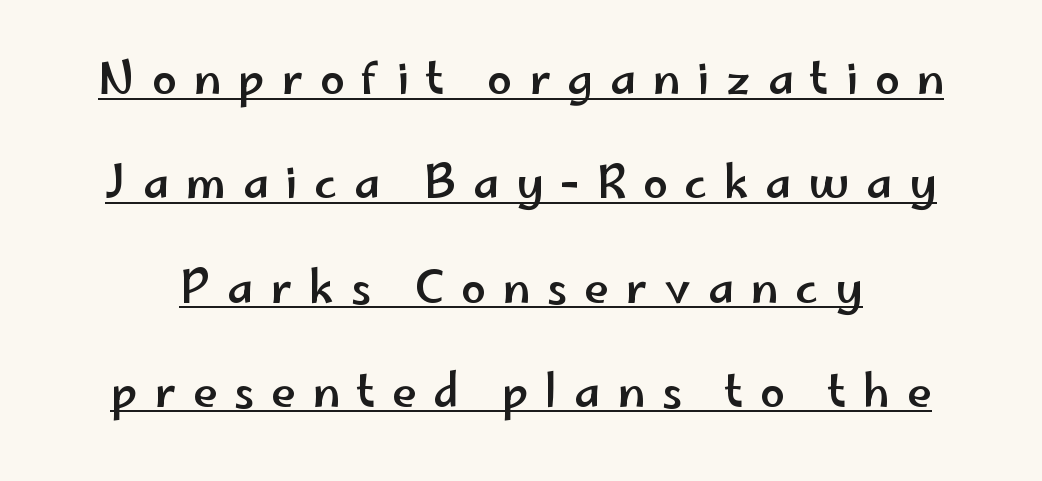
{"serif": "no", "italic": "no", "width": "wide", "stroke_contrast": "low", "x_height": "small", "monospaced": "no", "underline": "yes", "line_spacing": "loose", "line_spacing_ratio": 2.37, "letter_spacing": "wide", "letter_spacing_em": 0.38, "glyph_px": 44}
